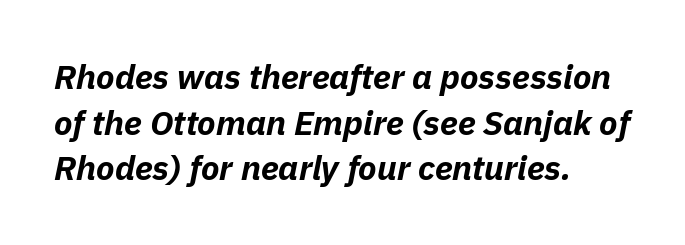
The image shows 34 px bold type, italic (leaning right); set left-aligned, normal line spacing (1.34x), normal letter spacing, not underlined; low stroke contrast and a medium x-height.
